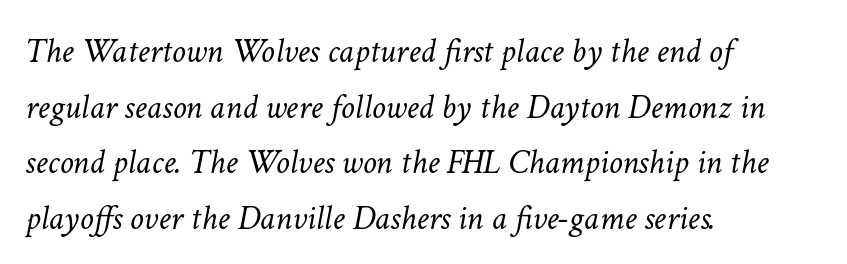
Q: Is the text bold? A: No.
Q: Is the text italic (slanted)? A: Yes, it leans right by about 11 degrees.
Q: Is the text underlined? A: No.
Q: How is the paragraph aligned? A: Left-aligned.
Q: Is the spacing between letters normal or unusually wide? A: Normal.
Q: Is the spacing between lines tight, normal or loose? A: Normal.
Q: Width (condensed, normal, or wide)? A: Normal.
Q: Stroke contrast? A: Low.
Q: x-height? A: Medium.
Q: Monospaced? A: No.
